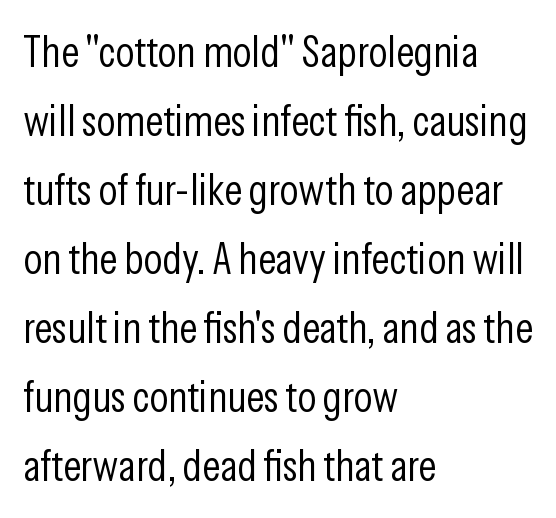
The image shows 44 px light, condensed sans-serif type, upright; set left-aligned, normal line spacing (1.57x), normal letter spacing, not underlined; low stroke contrast and a medium x-height.
